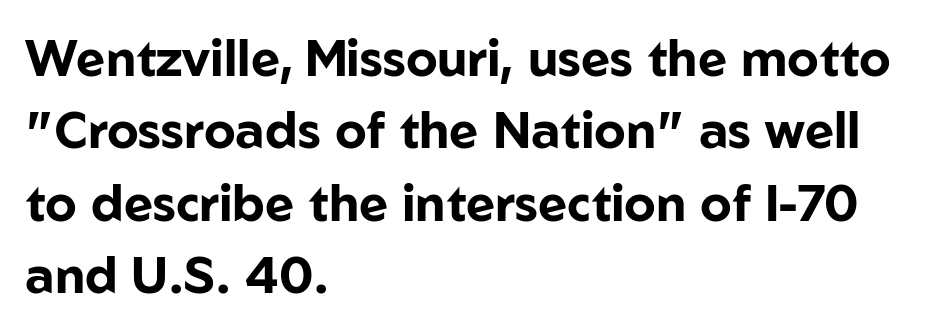
The image shows 50 px bold sans-serif type, upright; set left-aligned, normal line spacing (1.45x), normal letter spacing, not underlined; low stroke contrast and a medium x-height.
